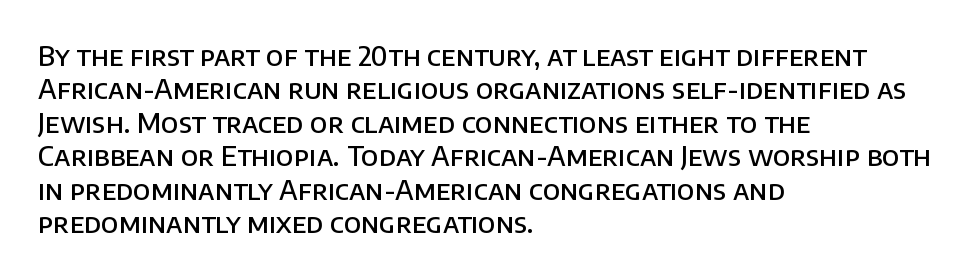
Q: Is the text bold? A: Semi-bold.
Q: Is the text italic (slanted)? A: No, it is upright.
Q: Is the text underlined? A: No.
Q: How is the paragraph aligned? A: Left-aligned.
Q: Is the spacing between letters normal or unusually wide? A: Normal.
